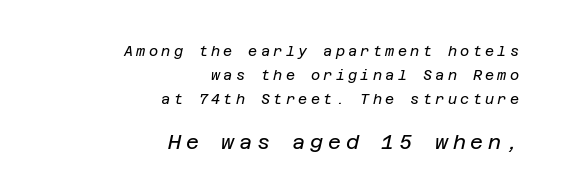
{"italic": "yes", "lean": "right", "slant_degrees": 12, "bold": "no", "underline": "no", "align": "right", "line_spacing_ratio": 1.71, "letter_spacing": "wide", "letter_spacing_em": 0.24, "larger_block": "second", "size_ratio": 1.43, "glyph_px": 20}
